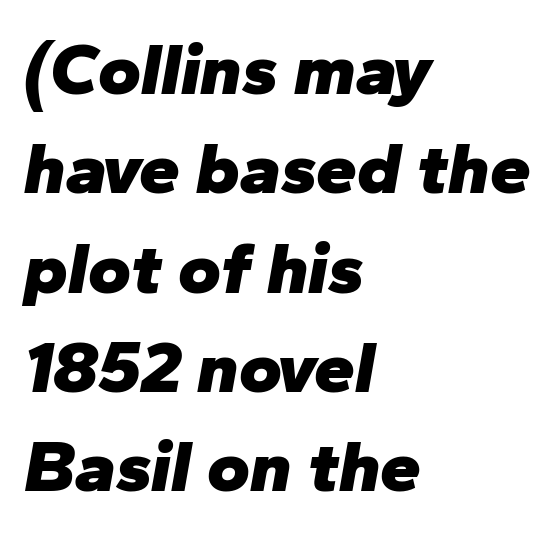
{"italic": "yes", "lean": "right", "slant_degrees": 10, "bold": "yes", "weight": "heavy", "width": "normal", "stroke_contrast": "low", "x_height": "medium", "monospaced": "no", "underline": "no", "align": "left", "line_spacing": "normal", "line_spacing_ratio": 1.36, "letter_spacing": "normal", "letter_spacing_em": 0.0, "glyph_px": 73}
